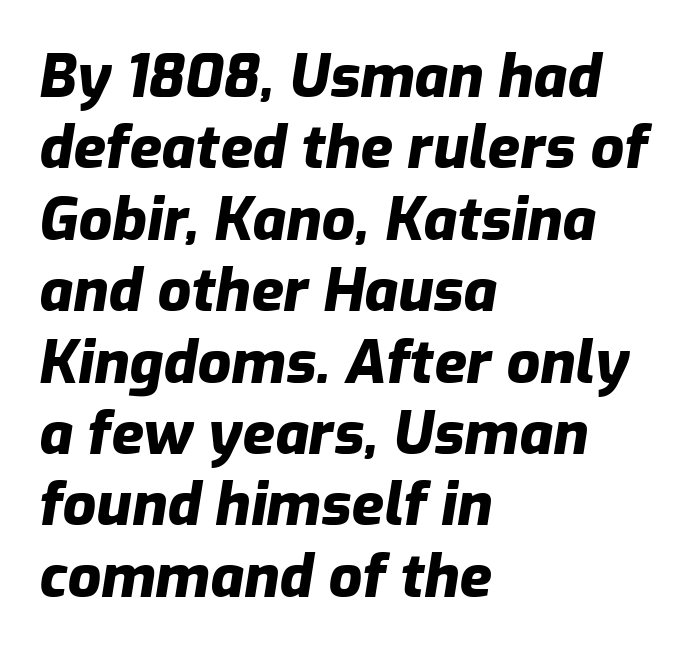
Any mark beneath the type? The region is blank. Compared with an ordinary text face, these strokes are far heavier — a full bold. Default kerning and tracking; the words read as compact shapes. Italic: yes, the glyphs are oblique. These lines are rendered in a variable-pitch font. Reading down the block, your eye returns to a fixed left position each line.
